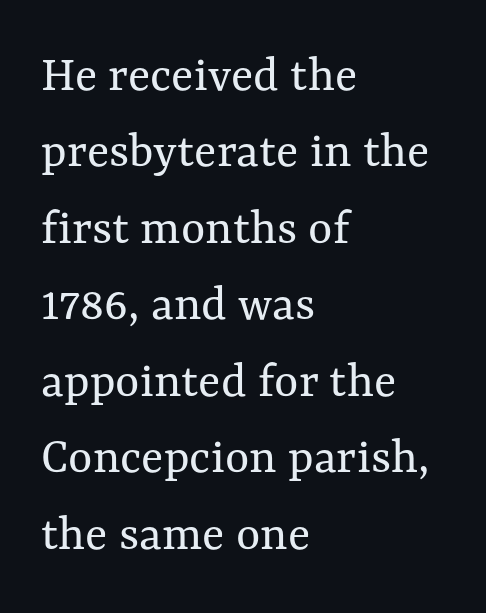
Q: Is the text bold? A: No.
Q: Is the text italic (slanted)? A: No, it is upright.
Q: Is the text underlined? A: No.
Q: How is the paragraph aligned? A: Left-aligned.
Q: Is the spacing between letters normal or unusually wide? A: Normal.
Q: Is the spacing between lines tight, normal or loose? A: Normal.
Q: Width (condensed, normal, or wide)? A: Normal.
Q: Stroke contrast? A: Medium.
Q: x-height? A: Medium.
Q: Monospaced? A: No.
